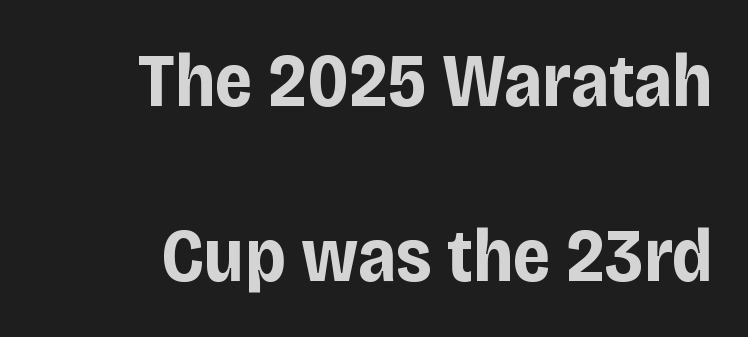
{"serif": "no", "italic": "no", "bold": "yes", "weight": "bold", "width": "condensed", "stroke_contrast": "low", "x_height": "large", "monospaced": "no", "underline": "no", "align": "right", "line_spacing": "loose", "line_spacing_ratio": 2.3, "letter_spacing": "normal", "letter_spacing_em": 0.0, "glyph_px": 76}
